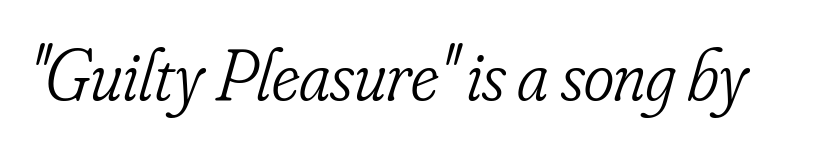
The letters look calm and open, with moderate or lighter stems. The rendering applies a slant to the glyphs. Varying glyph widths throughout — classic text-font behaviour. Has an underline been added? It has not. This is serif lettering, the kind often seen in printed books.
